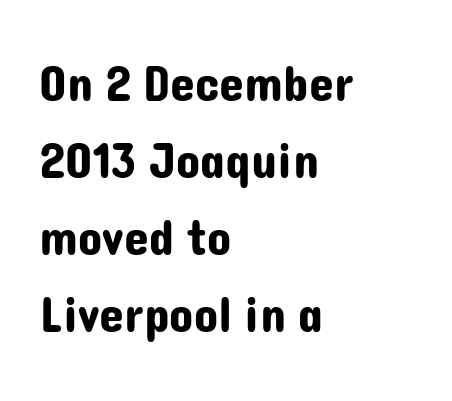
{"serif": "no", "italic": "no", "width": "normal", "stroke_contrast": "low", "x_height": "medium", "monospaced": "no", "underline": "no", "align": "left", "line_spacing": "normal", "line_spacing_ratio": 1.54, "letter_spacing": "normal", "letter_spacing_em": 0.0, "glyph_px": 50}
